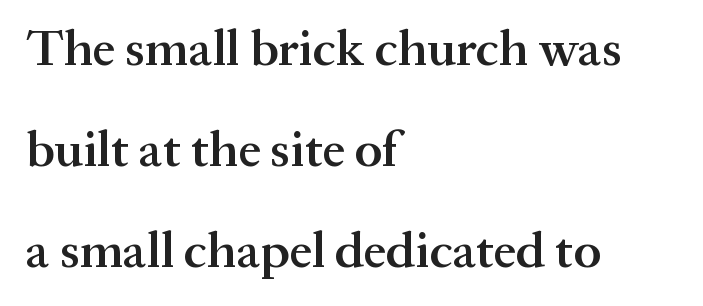
{"serif": "yes", "italic": "no", "bold": "semi", "weight": "semibold", "width": "normal", "stroke_contrast": "medium", "x_height": "medium", "monospaced": "no", "underline": "no", "align": "left", "line_spacing": "loose", "line_spacing_ratio": 1.98, "letter_spacing": "normal", "letter_spacing_em": 0.0, "glyph_px": 51}
